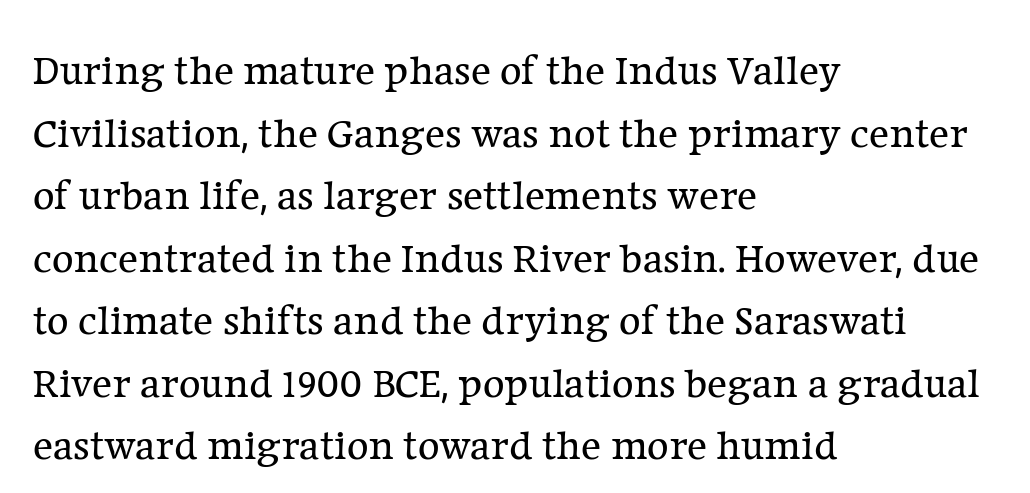
Posture: upright roman. Vertical spacing — default. The weight would be labelled regular, book, light, or lighter still. Descenders are the only things crossing below the line. You could not count columns in this text — the font is proportionally spaced.
